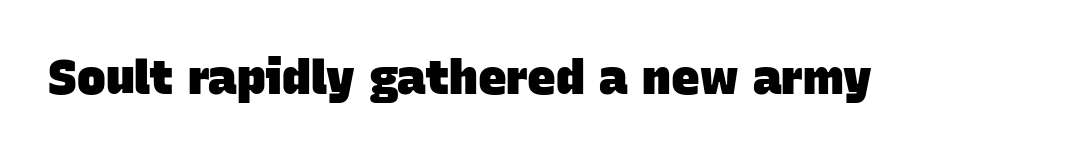
The image shows 48 px heavy sans-serif type; set normal letter spacing, not underlined; low stroke contrast and a large x-height.
